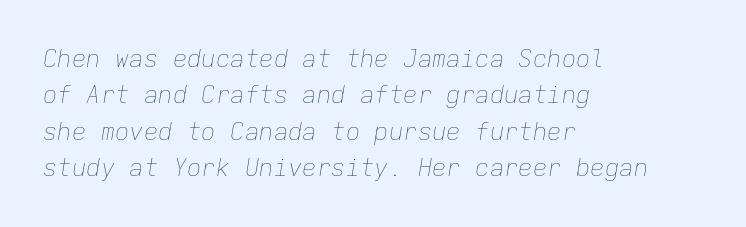
{"italic": "yes", "lean": "right", "slant_degrees": 9, "bold": "no", "underline": "no", "align": "left", "line_spacing": "normal", "line_spacing_ratio": 1.52, "letter_spacing": "normal", "letter_spacing_em": 0.0, "glyph_px": 24}
